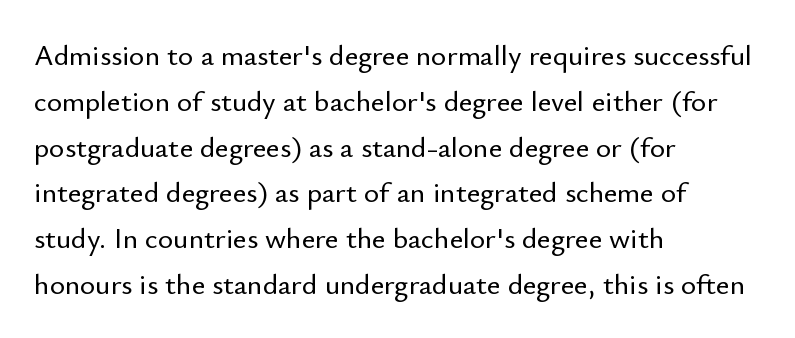
Spacing verdict: proportional, widths tailored to each character. Notice how the passage keeps a crisp vertical edge on the left only. Between one letter and the next there's only the usual sliver of space. Glance below the letters and you will spot only blank space. Do the letters lean? They stand straight.
